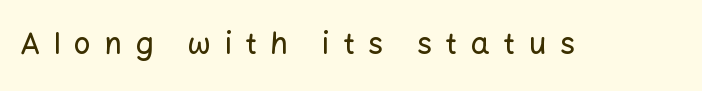
Q: Is the text italic (slanted)? A: No, it is upright.
Q: Is the typeface a serif or a sans-serif typeface? A: Sans-serif.
Q: Is the text underlined? A: No.
Q: Is the spacing between letters normal or unusually wide? A: Unusually wide.
Q: Width (condensed, normal, or wide)? A: Normal.
Q: Stroke contrast? A: Low.
Q: x-height? A: Medium.
Q: Monospaced? A: No.
